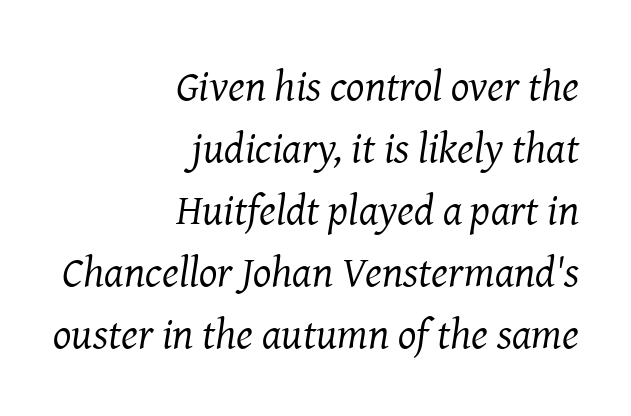
Evenly set lines give the paragraph a standard silhouette. On a weight scale, this lands at 450 or below. Slant detected: the letters are inclined. A flush-right, rag-left setting is used for this passage. Anything drawn beneath the words? Only blank space. This sample has the flowing, uneven cadence of proportional lettering.
